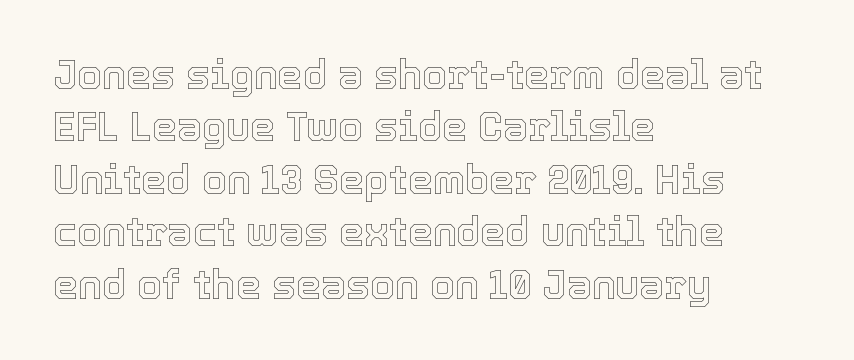
The image shows 40 px text type, upright; set left-aligned, normal line spacing (1.31x), normal letter spacing, not underlined; a medium x-height.
